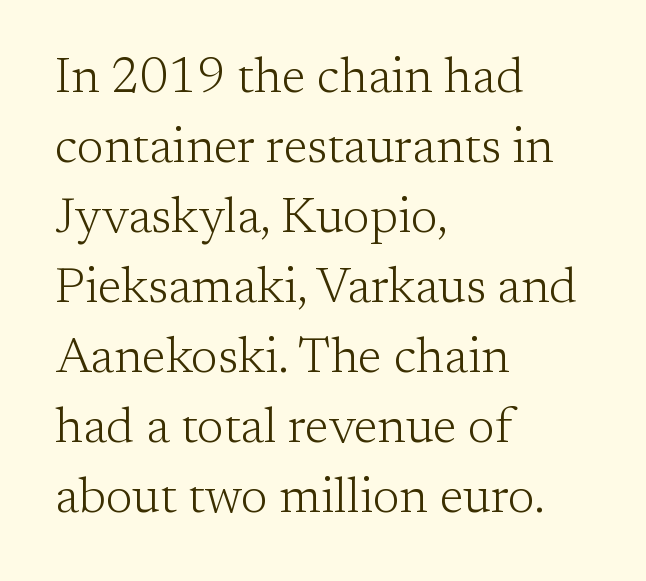
{"serif": "yes", "italic": "no", "bold": "no", "weight": "light", "width": "normal", "stroke_contrast": "low", "x_height": "medium", "monospaced": "no", "underline": "no", "align": "left", "line_spacing": "normal", "line_spacing_ratio": 1.43, "letter_spacing": "normal", "letter_spacing_em": 0.0, "glyph_px": 49}
